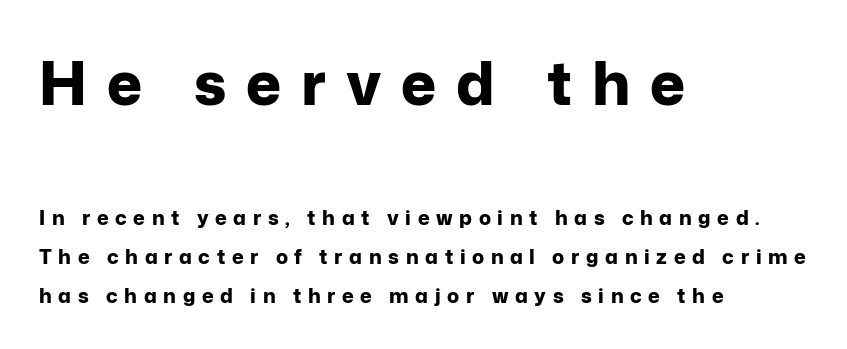
Spacing verdict: proportional, widths tailored to each character. The text was rendered using a sans face with plain stroke endings. The typesetting leans heavy: a genuine bold. Vertical spacing — loose. The gaps between neighbouring characters are conspicuously large. Characters remain perfectly vertical along every line.
